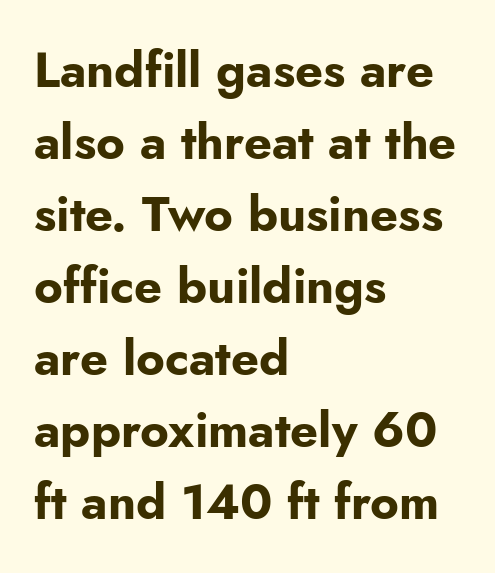
The image shows 49 px bold sans-serif type, upright; set left-aligned, normal line spacing (1.47x), normal letter spacing, not underlined; low stroke contrast and a small x-height.
